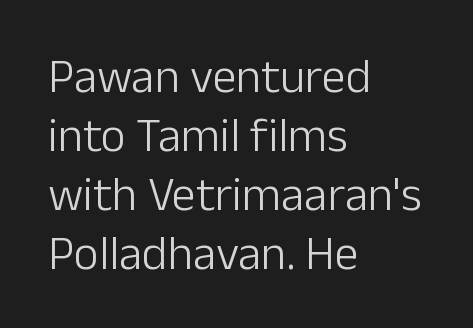
The image shows 48 px light sans-serif type, upright; set left-aligned, line spacing 1.23x, normal letter spacing, not underlined; low stroke contrast and a medium x-height.
